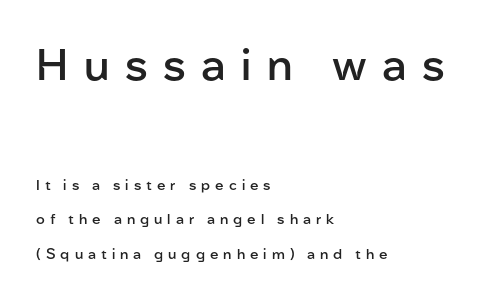
{"serif": "no", "italic": "no", "bold": "semi", "weight": "semibold", "width": "normal", "stroke_contrast": "low", "x_height": "medium", "monospaced": "no", "underline": "no", "align": "left", "line_spacing": "loose", "line_spacing_ratio": 2.44, "letter_spacing": "wide", "letter_spacing_em": 0.36, "larger_block": "first", "size_ratio": 3.07, "glyph_px": 43}
